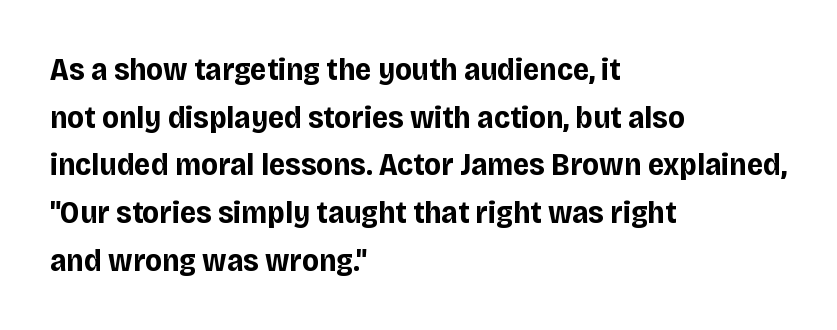
The image shows 32 px bold sans-serif type, upright; set left-aligned, normal line spacing (1.49x), normal letter spacing, not underlined; low stroke contrast and a large x-height.
